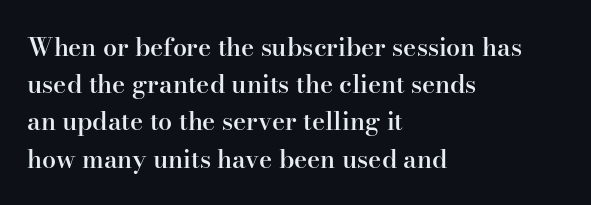
The image shows 25 px text type, upright; set left-aligned, normal line spacing (1.49x), normal letter spacing, not underlined.
